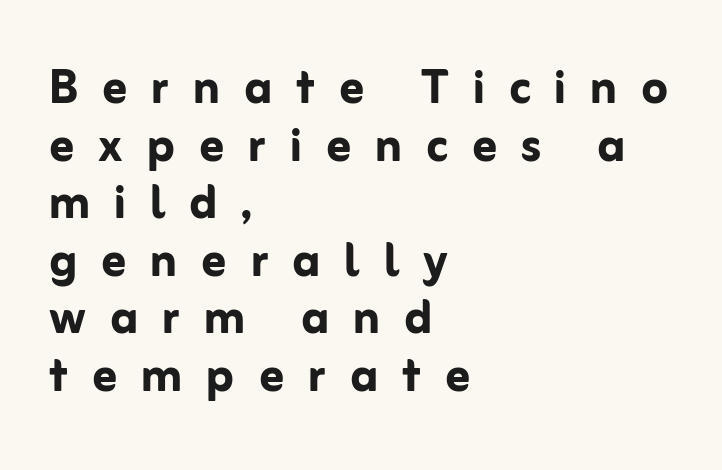
{"serif": "no", "italic": "no", "bold": "yes", "weight": "semibold", "width": "normal", "stroke_contrast": "low", "x_height": "medium", "monospaced": "no", "underline": "no", "align": "left", "line_spacing": "tight", "line_spacing_ratio": 0.96, "letter_spacing": "wide", "letter_spacing_em": 0.4, "glyph_px": 60}
